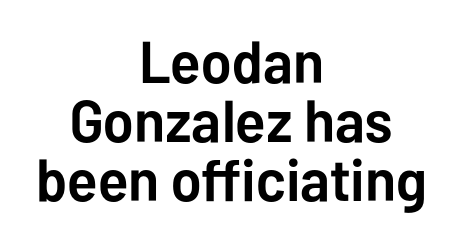
The image shows 59 px semibold sans-serif type, upright; set centered, tight line spacing (1.0x), normal letter spacing, not underlined; low stroke contrast and a medium x-height.
